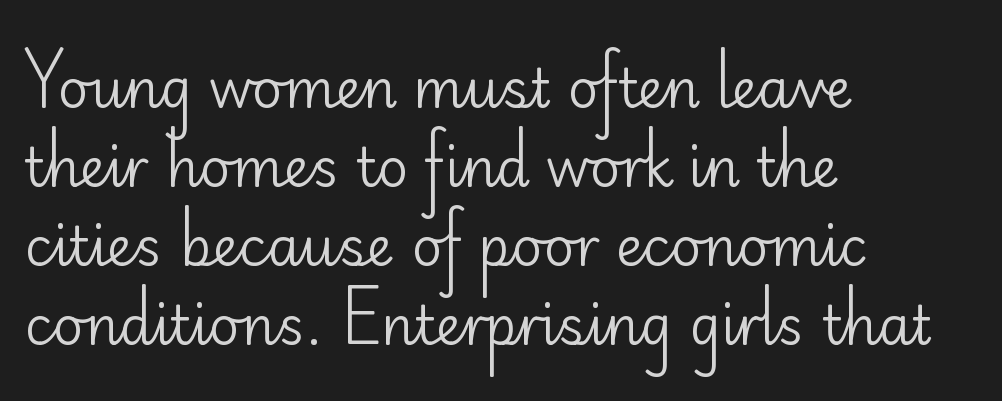
Q: Is the text bold? A: No.
Q: Is the text italic (slanted)? A: No, it is upright.
Q: Is the typeface a serif or a sans-serif typeface? A: Sans-serif.
Q: Is the text underlined? A: No.
Q: How is the paragraph aligned? A: Left-aligned.
Q: Is the spacing between letters normal or unusually wide? A: Normal.
Q: Is the spacing between lines tight, normal or loose? A: Normal.
Q: Width (condensed, normal, or wide)? A: Normal.
Q: Stroke contrast? A: Low.
Q: x-height? A: Small.
Q: Monospaced? A: No.
